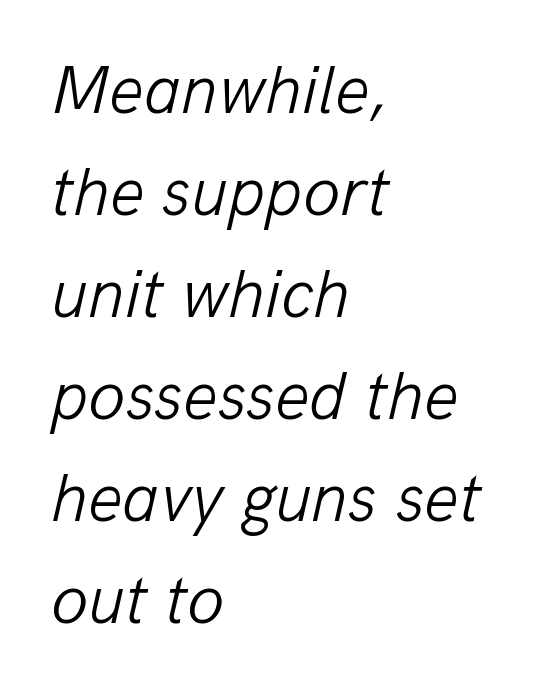
Q: Is the text bold? A: No.
Q: Is the text italic (slanted)? A: Yes, it leans right by about 13 degrees.
Q: Is the text underlined? A: No.
Q: How is the paragraph aligned? A: Left-aligned.
Q: Is the spacing between letters normal or unusually wide? A: Normal.
Q: Is the spacing between lines tight, normal or loose? A: Normal.
Q: Width (condensed, normal, or wide)? A: Normal.
Q: Stroke contrast? A: Low.
Q: x-height? A: Medium.
Q: Monospaced? A: No.
